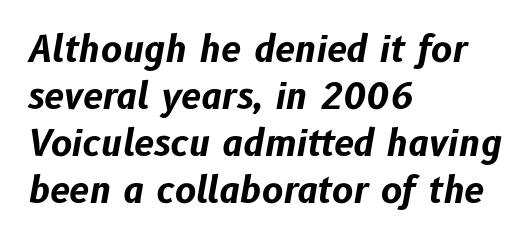
Q: Is the text bold? A: Yes.
Q: Is the text italic (slanted)? A: Yes, it leans right by about 10 degrees.
Q: Is the text underlined? A: No.
Q: How is the paragraph aligned? A: Left-aligned.
Q: Is the spacing between letters normal or unusually wide? A: Normal.
Q: Is the spacing between lines tight, normal or loose? A: Normal.
Q: Width (condensed, normal, or wide)? A: Normal.
Q: Stroke contrast? A: Low.
Q: x-height? A: Medium.
Q: Monospaced? A: No.
